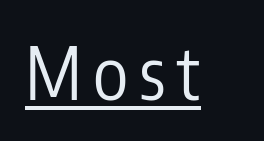
The image shows 72 px regular-weight, condensed sans-serif type, upright; set underlined; low stroke contrast and a medium x-height.
